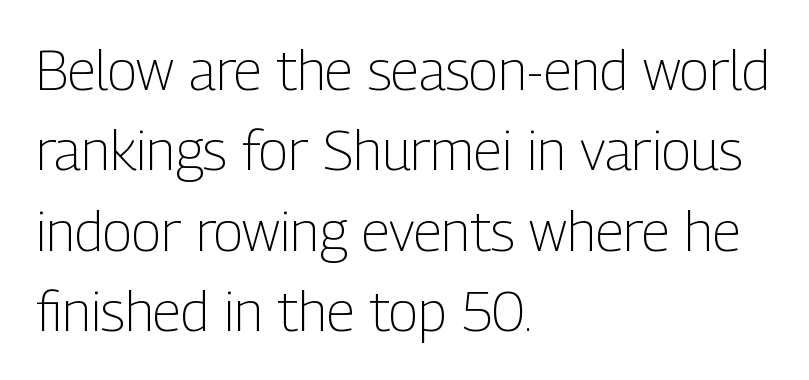
The image shows 55 px light, condensed sans-serif type, upright; set left-aligned, normal line spacing (1.46x), normal letter spacing, not underlined; low stroke contrast and a medium x-height.
